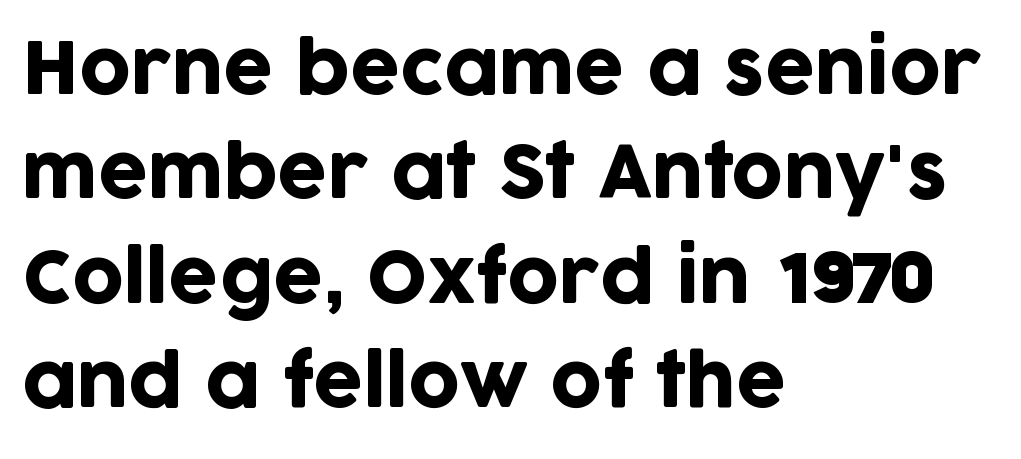
The image shows 71 px sans-serif type, upright; set left-aligned, normal line spacing (1.47x), normal letter spacing, not underlined; low stroke contrast and a large x-height.
